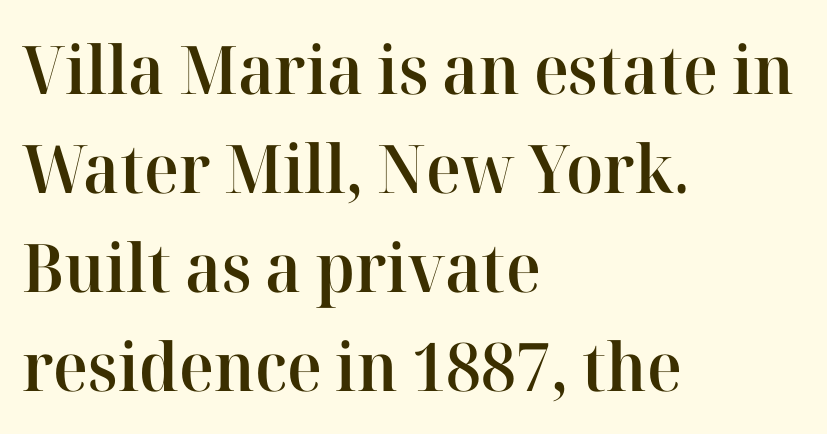
Varying glyph widths throughout — classic text-font behaviour. Short and long lines alike share a common starting point at left. Letterform terminals end in serifs throughout the passage. It's the straight-up-and-down kind of type. The passage shown has conventional tracking throughout.
